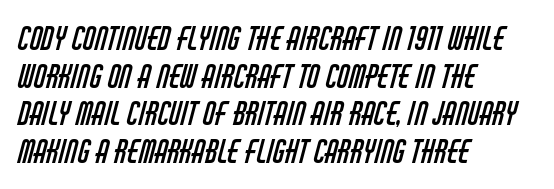
{"serif": "no", "bold": "no", "weight": "regular", "width": "condensed", "stroke_contrast": "low", "x_height": "large", "monospaced": "no", "underline": "no", "align": "left", "line_spacing_ratio": 1.21, "letter_spacing": "normal", "letter_spacing_em": 0.0, "glyph_px": 31}
